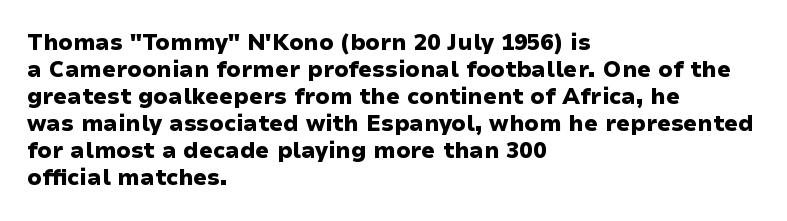
The image shows 22 px bold type, upright; set left-aligned, line spacing 1.23x, normal letter spacing, not underlined.
